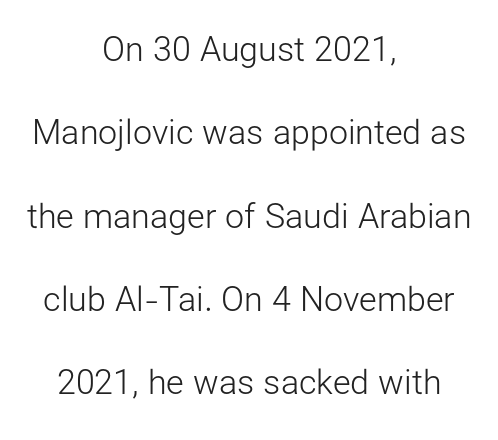
The specimen omits any rule beneath the text block's lines. Horizontal alignment here is central, giving a formal, balanced look. The type family on display is of the sans-serif kind. Rendered with straight, roman letterforms. Counters stay open thanks to moderate or lighter strokes. Here the glyphs are tracked normally, forming tight word shapes.
